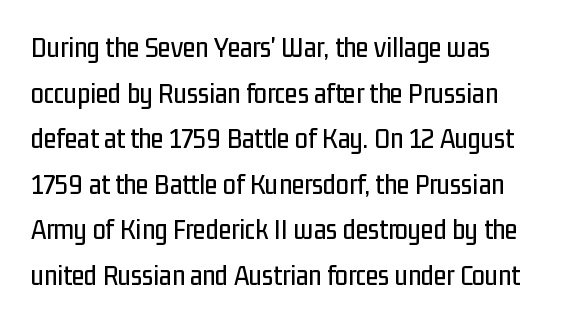
{"serif": "no", "italic": "no", "width": "condensed", "stroke_contrast": "low", "x_height": "medium", "monospaced": "no", "underline": "no", "line_spacing": "normal", "line_spacing_ratio": 1.57, "letter_spacing": "normal", "letter_spacing_em": 0.0, "glyph_px": 29}
